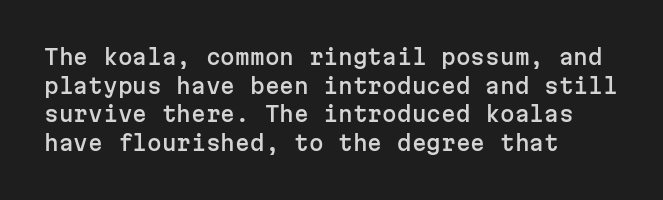
{"italic": "no", "underline": "no", "align": "left", "line_spacing": "normal", "line_spacing_ratio": 1.36, "letter_spacing": "normal", "letter_spacing_em": 0.0, "glyph_px": 21}
